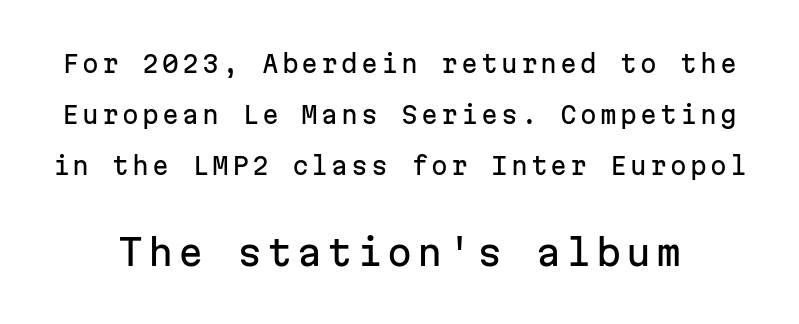
{"serif": "no", "italic": "no", "width": "normal", "stroke_contrast": "low", "x_height": "medium", "monospaced": "yes", "underline": "no", "line_spacing": "loose", "line_spacing_ratio": 2.12, "larger_block": "second", "size_ratio": 1.5, "glyph_px": 36}
